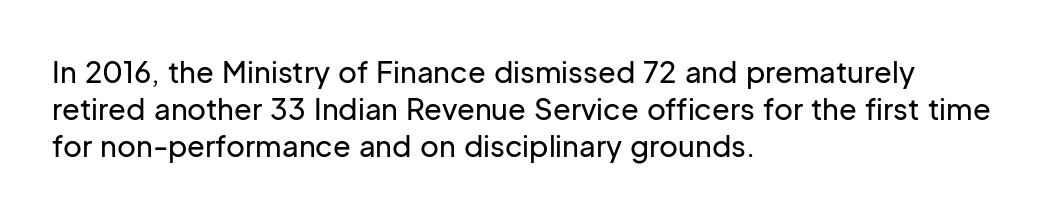
Q: Is the text italic (slanted)? A: No, it is upright.
Q: Is the typeface a serif or a sans-serif typeface? A: Sans-serif.
Q: Is the text underlined? A: No.
Q: How is the paragraph aligned? A: Left-aligned.
Q: Is the spacing between letters normal or unusually wide? A: Normal.
Q: Is the spacing between lines tight, normal or loose? A: Normal.
Q: Width (condensed, normal, or wide)? A: Normal.
Q: Stroke contrast? A: Low.
Q: x-height? A: Medium.
Q: Monospaced? A: No.
